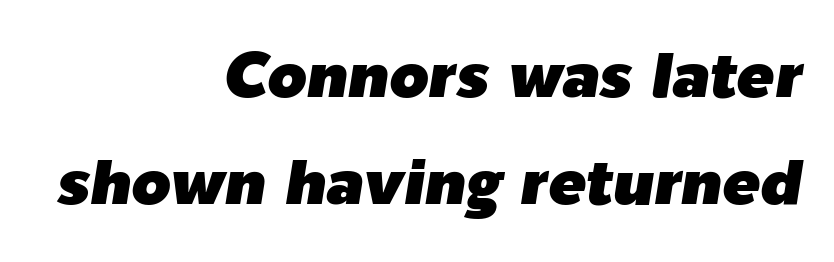
Would a proofreader flag this as italicized? Yes. Caption: multi-line text, flush right, ragged left. Each letter keeps its own natural width here, so spacing adapts to shape. This sample uses plain, unmodified letter spacing. How would I describe the line gaps? Plain and ordinary.
